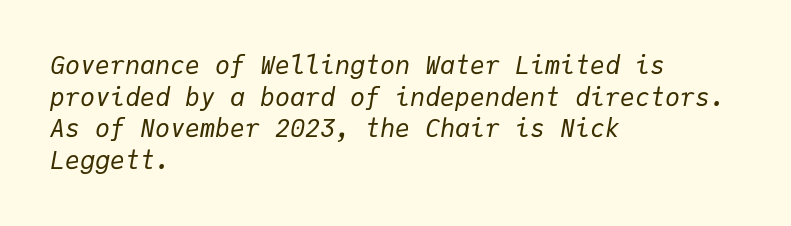
Q: Is the text bold? A: No.
Q: Is the text italic (slanted)? A: Yes, it leans right by about 9 degrees.
Q: Is the text underlined? A: No.
Q: How is the paragraph aligned? A: Left-aligned.
Q: Is the spacing between letters normal or unusually wide? A: Normal.
Q: Is the spacing between lines tight, normal or loose? A: Normal.
